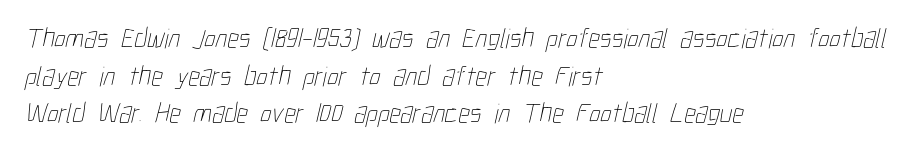
{"bold": "no", "weight": "thin", "width": "condensed", "stroke_contrast": "low", "x_height": "medium", "monospaced": "no", "underline": "no", "align": "left", "line_spacing": "normal", "line_spacing_ratio": 1.34, "letter_spacing": "normal", "letter_spacing_em": 0.0, "glyph_px": 28}
